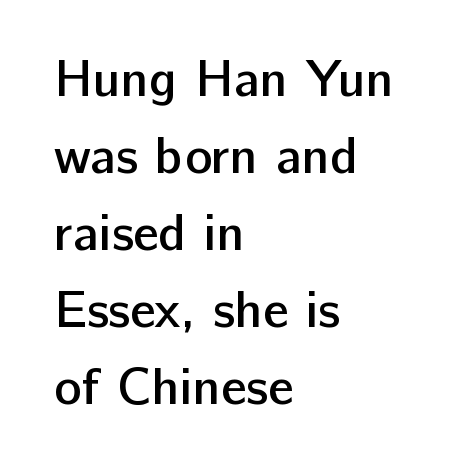
Which margin do the lines hug? The left one — the right edge is uneven. Each letter keeps its own natural width here, so spacing adapts to shape. Is the letter spacing exaggerated? No — it looks like the ordinary default. Reading down the column, the eye jumps a familiar distance to each next line. Does the weight exceed regular? Yes, but only to semibold.
